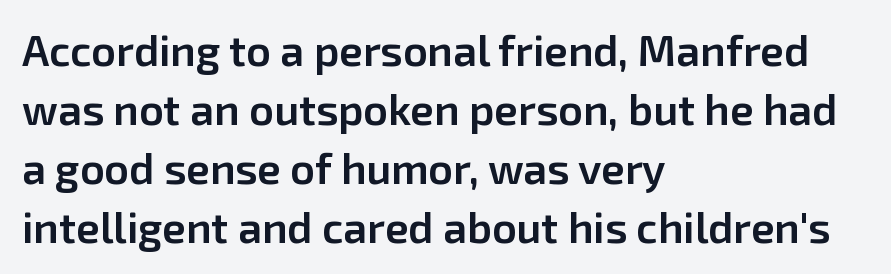
The image shows 43 px semibold sans-serif type, upright; set left-aligned, normal line spacing (1.37x), normal letter spacing, not underlined; low stroke contrast and a medium x-height.
